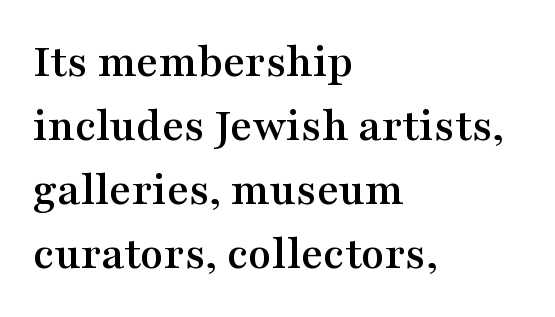
{"serif": "yes", "italic": "no", "width": "wide", "stroke_contrast": "medium", "x_height": "medium", "monospaced": "no", "underline": "no", "align": "left", "line_spacing": "normal", "line_spacing_ratio": 1.33, "letter_spacing": "normal", "letter_spacing_em": 0.0, "glyph_px": 48}
